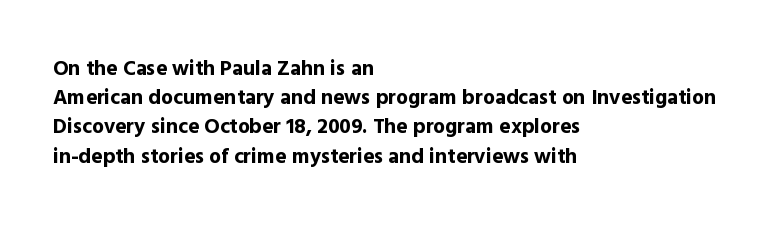
Q: Is the text bold? A: Yes.
Q: Is the text italic (slanted)? A: No, it is upright.
Q: Is the text underlined? A: No.
Q: How is the paragraph aligned? A: Left-aligned.
Q: Is the spacing between letters normal or unusually wide? A: Normal.
Q: Is the spacing between lines tight, normal or loose? A: Normal.
